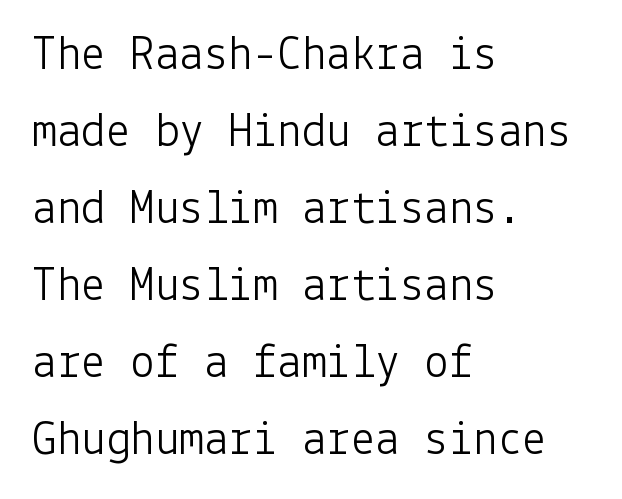
The image shows 49 px light sans-serif type, upright; set left-aligned, normal line spacing (1.57x), normal letter spacing, not underlined; low stroke contrast and a medium x-height.
